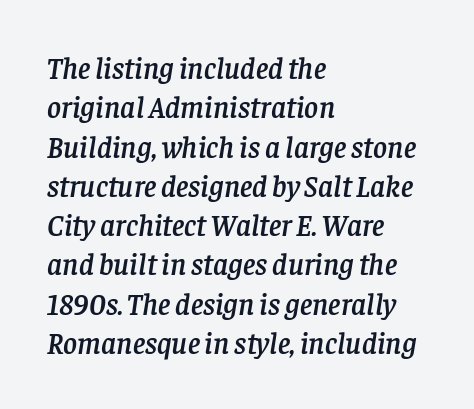
The image shows 30 px serif type, italic (leaning right); set left-aligned, normal line spacing (1.31x), normal letter spacing, not underlined; low stroke contrast and a large x-height.
